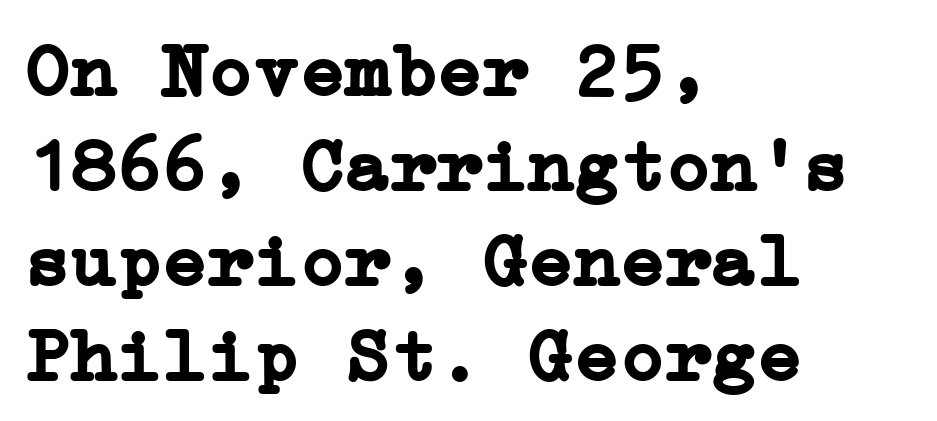
Q: Is the text bold? A: Yes.
Q: Is the text italic (slanted)? A: No, it is upright.
Q: Is the typeface a serif or a sans-serif typeface? A: Serif.
Q: Is the text underlined? A: No.
Q: How is the paragraph aligned? A: Left-aligned.
Q: Is the spacing between letters normal or unusually wide? A: Normal.
Q: Is the spacing between lines tight, normal or loose? A: Normal.
Q: Width (condensed, normal, or wide)? A: Normal.
Q: Stroke contrast? A: Low.
Q: x-height? A: Medium.
